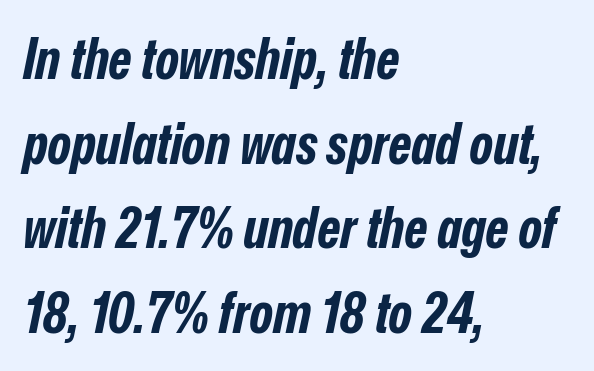
{"italic": "yes", "lean": "right", "slant_degrees": 12, "bold": "yes", "weight": "bold", "width": "condensed", "stroke_contrast": "low", "x_height": "medium", "monospaced": "no", "underline": "no", "align": "left", "line_spacing": "normal", "line_spacing_ratio": 1.51, "letter_spacing": "normal", "letter_spacing_em": 0.0, "glyph_px": 56}
